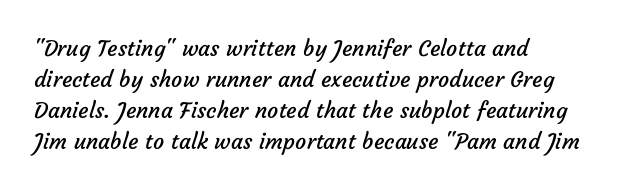
The image shows 22 px text type; set left-aligned, normal line spacing (1.41x), normal letter spacing, not underlined.
